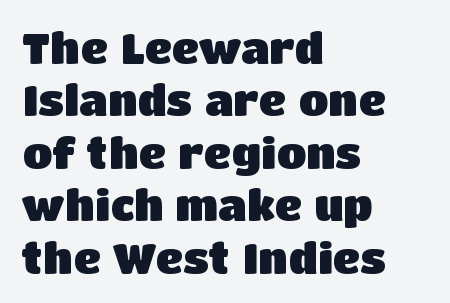
{"serif": "no", "italic": "no", "bold": "yes", "weight": "heavy", "width": "normal", "stroke_contrast": "low", "x_height": "large", "monospaced": "no", "underline": "no", "align": "left", "line_spacing_ratio": 1.22, "letter_spacing": "normal", "letter_spacing_em": 0.0, "glyph_px": 43}
